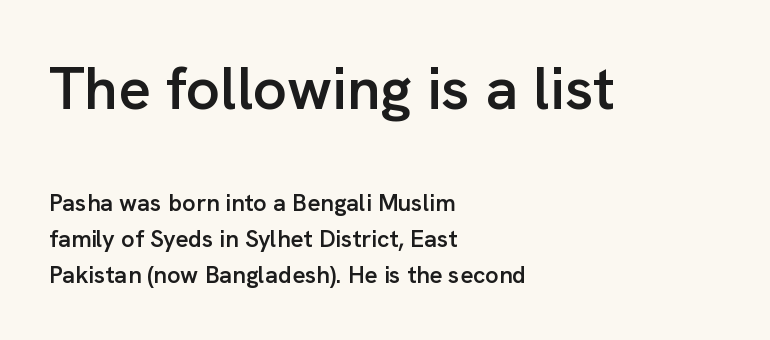
What stands out about the letter spacing? Nothing — it is the standard amount. The composition opens big and finishes small. How would I describe the line gaps? Plain and ordinary. The rendering uses a semibold face; strokes are thickened but not to full bold. Visually the block forms a straight wall on the left and a jagged coastline on the right. Posture: vertical.
